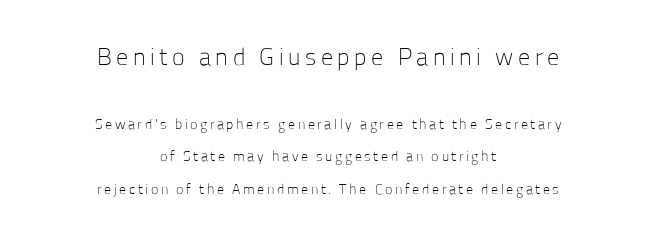
Do the letters lean? They stand straight. The composition opens big and finishes small. Weight: regular or lighter. This sample is center-justified, so both line endings float freely. Regarding leading, the lines here are spaced well apart.
